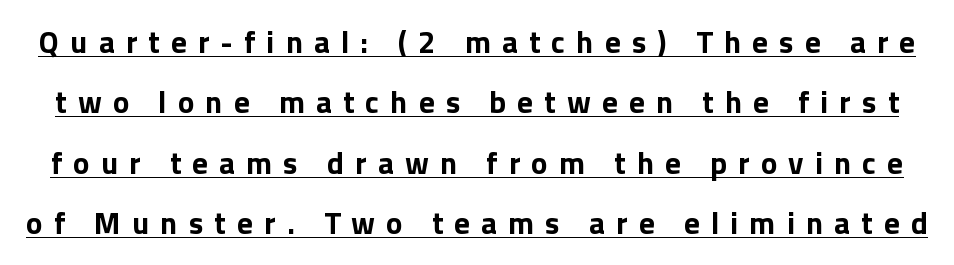
Q: Is the text bold? A: Yes.
Q: Is the text italic (slanted)? A: No, it is upright.
Q: Is the typeface a serif or a sans-serif typeface? A: Sans-serif.
Q: Is the text underlined? A: Yes.
Q: Is the spacing between letters normal or unusually wide? A: Unusually wide.
Q: Is the spacing between lines tight, normal or loose? A: Loose.
Q: Width (condensed, normal, or wide)? A: Normal.
Q: x-height? A: Medium.
Q: Monospaced? A: No.
